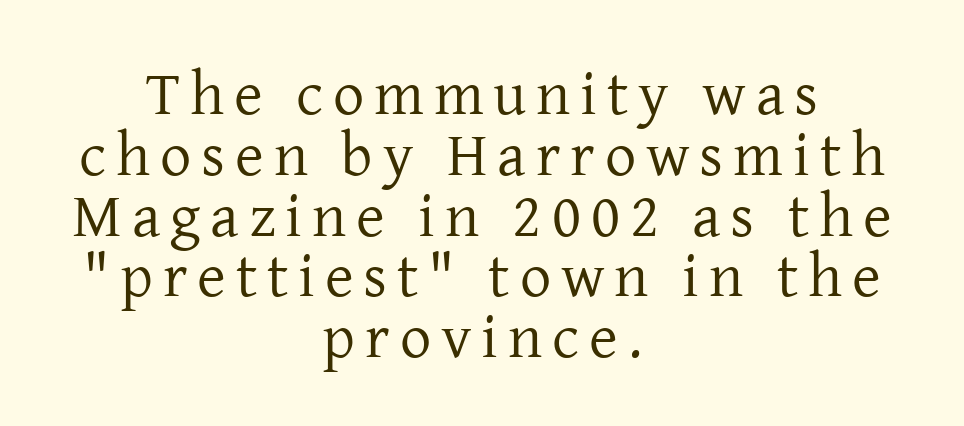
{"serif": "yes", "italic": "no", "bold": "no", "weight": "regular", "width": "normal", "stroke_contrast": "low", "x_height": "medium", "monospaced": "no", "underline": "no", "align": "center", "line_spacing": "tight", "line_spacing_ratio": 0.98, "glyph_px": 62}
